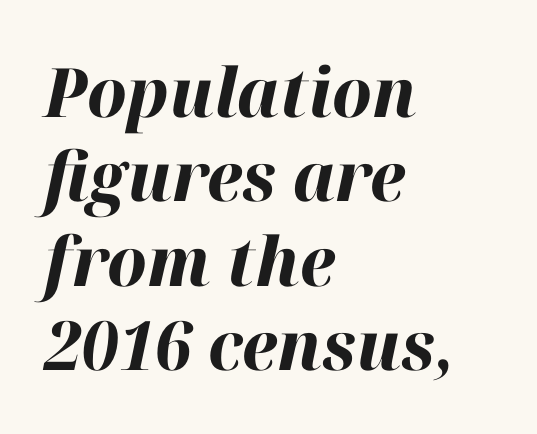
Q: Is the text bold? A: Yes.
Q: Is the text italic (slanted)? A: Yes, it leans right by about 12 degrees.
Q: Is the text underlined? A: No.
Q: How is the paragraph aligned? A: Left-aligned.
Q: Is the spacing between letters normal or unusually wide? A: Normal.
Q: Width (condensed, normal, or wide)? A: Normal.
Q: Stroke contrast? A: High.
Q: x-height? A: Medium.
Q: Monospaced? A: No.
